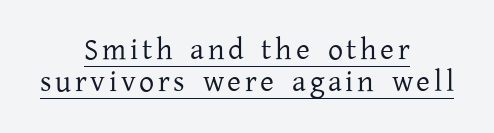
{"serif": "yes", "italic": "no", "bold": "no", "weight": "regular", "width": "normal", "stroke_contrast": "low", "x_height": "medium", "monospaced": "no", "underline": "yes", "align": "center", "line_spacing": "tight", "line_spacing_ratio": 1.06, "glyph_px": 30}
